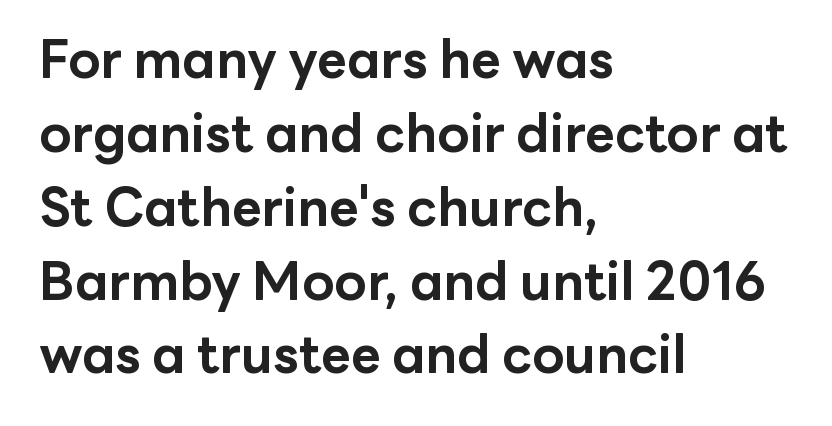
Q: Is the text bold? A: Yes.
Q: Is the text italic (slanted)? A: No, it is upright.
Q: Is the typeface a serif or a sans-serif typeface? A: Sans-serif.
Q: Is the text underlined? A: No.
Q: How is the paragraph aligned? A: Left-aligned.
Q: Is the spacing between letters normal or unusually wide? A: Normal.
Q: Is the spacing between lines tight, normal or loose? A: Normal.
Q: Width (condensed, normal, or wide)? A: Normal.
Q: Stroke contrast? A: Low.
Q: x-height? A: Medium.
Q: Monospaced? A: No.
